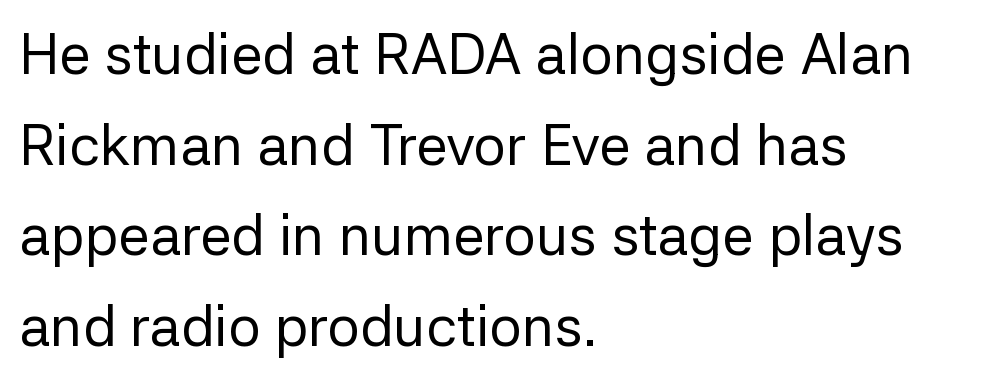
The rendering uses natural spacing where letterforms have individual widths. A typesetter would call this zero additional tracking. Weight: regular or lighter. A typesetter would mark this as roman, not italic. The passage shown is not underscored anywhere. Students, observe: this is what conventionally led text looks like.
